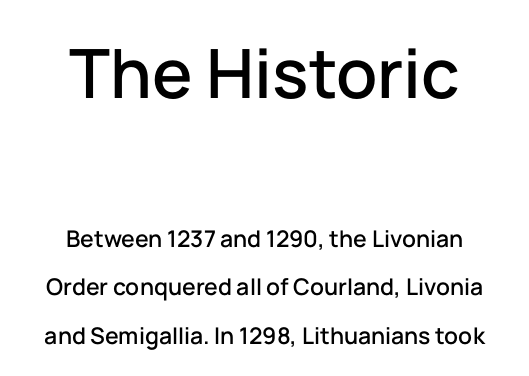
{"serif": "no", "italic": "no", "width": "normal", "stroke_contrast": "low", "x_height": "medium", "monospaced": "no", "underline": "no", "align": "center", "line_spacing": "loose", "line_spacing_ratio": 2.1, "letter_spacing": "normal", "letter_spacing_em": 0.0, "larger_block": "first", "size_ratio": 2.96, "glyph_px": 68}
